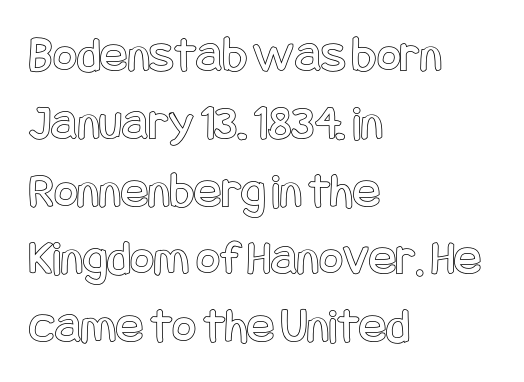
The image shows 51 px condensed type, upright; set left-aligned, normal line spacing (1.33x), normal letter spacing, not underlined; a large x-height.
